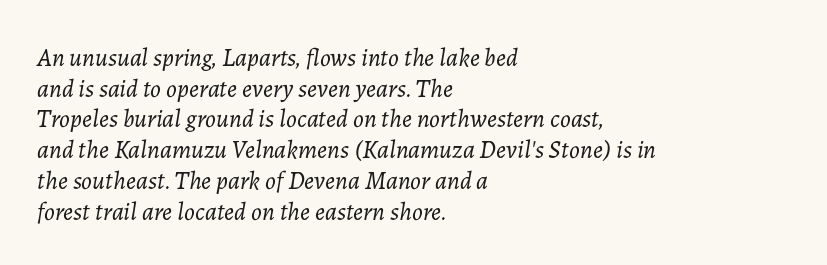
The image shows 25 px text type, italic (leaning right); set left-aligned, line spacing 1.23x, normal letter spacing, not underlined.
